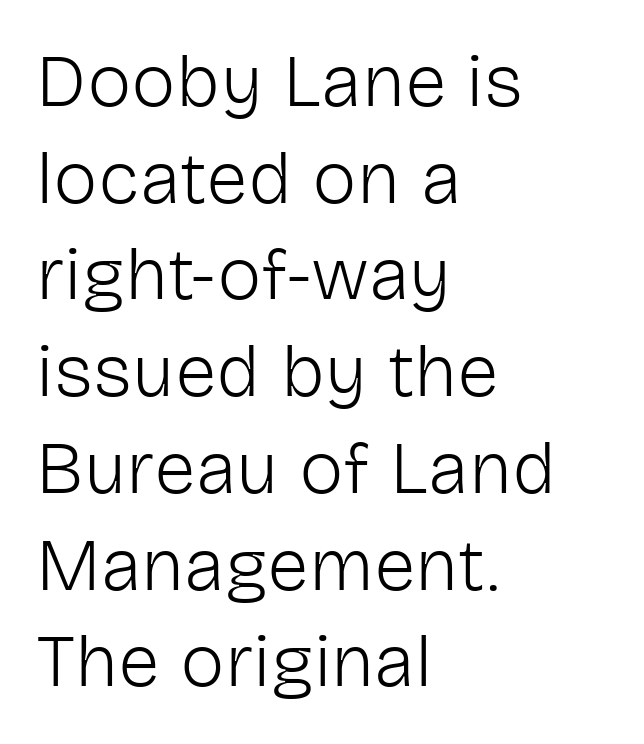
Vertical stems look standard width or narrower in stroke. A student would call this left alignment; a typographer would say flush left, rag right. In terms of leading, this rendering sits right in the middle. Any mark beneath the type? The region is blank. Letterform terminals end flat and unadorned throughout the passage. The face used here is proportionally spaced, like ordinary book or web type.
